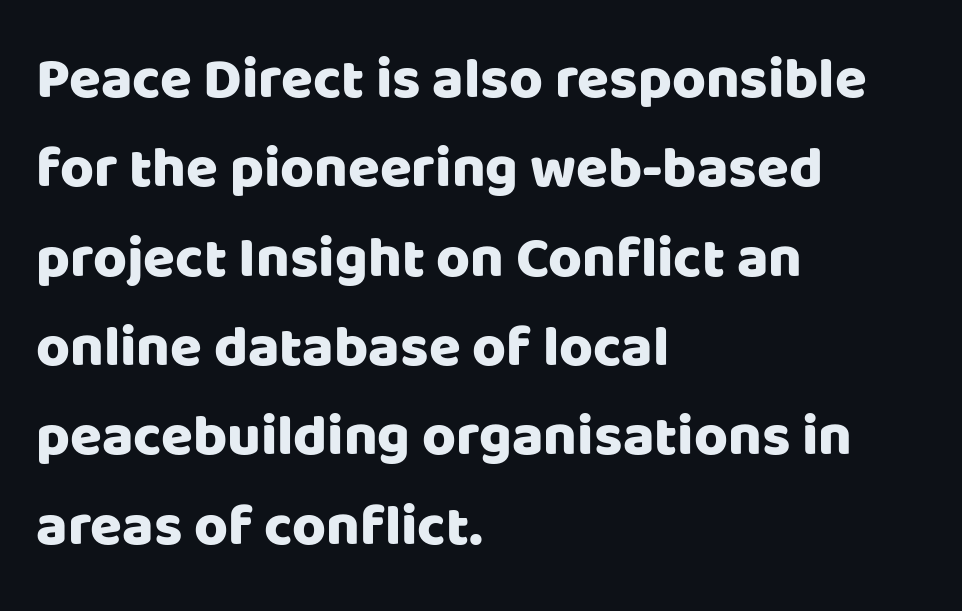
The image shows 58 px sans-serif type, upright; set left-aligned, normal line spacing (1.54x), normal letter spacing, not underlined; low stroke contrast and a large x-height.
